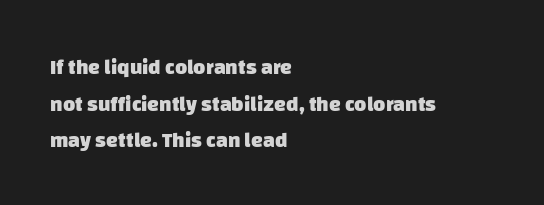
{"bold": "yes", "underline": "no", "align": "left", "line_spacing_ratio": 1.74, "letter_spacing": "normal", "letter_spacing_em": 0.0, "glyph_px": 21}
